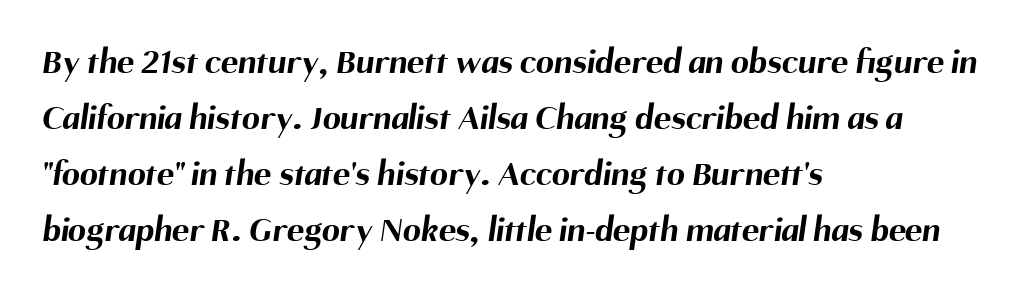
The gaps between neighbouring characters are ordinary and unremarkable. This sample has the flowing, uneven cadence of proportional lettering. These lines are composed in type without serifs. Strokes here are thick enough to call this a true bold. Type without underlining.
